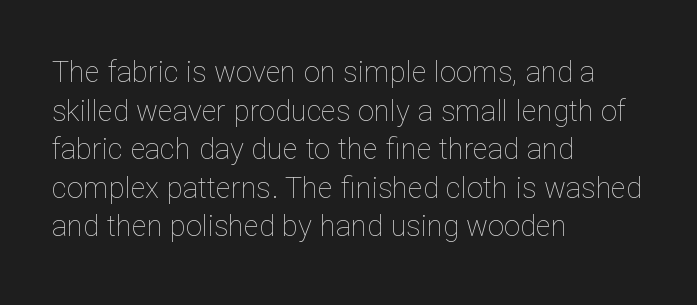
No italicization has been applied; the sample stays upright. Each letter keeps its own natural width here, so spacing adapts to shape. Regarding leading, the lines here are spaced in the standard way. Reading down the block, your eye returns to a fixed left position each line. The foot of each line stays bare and open. You could call the tracking neutral — neither tight nor loose.
